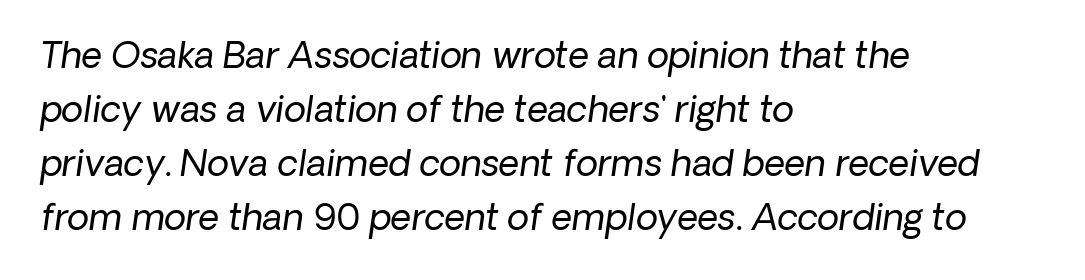
Q: Is the text bold? A: No.
Q: Is the typeface a serif or a sans-serif typeface? A: Sans-serif.
Q: Is the text underlined? A: No.
Q: How is the paragraph aligned? A: Left-aligned.
Q: Is the spacing between letters normal or unusually wide? A: Normal.
Q: Is the spacing between lines tight, normal or loose? A: Normal.
Q: Width (condensed, normal, or wide)? A: Normal.
Q: Stroke contrast? A: Low.
Q: x-height? A: Medium.
Q: Monospaced? A: No.
